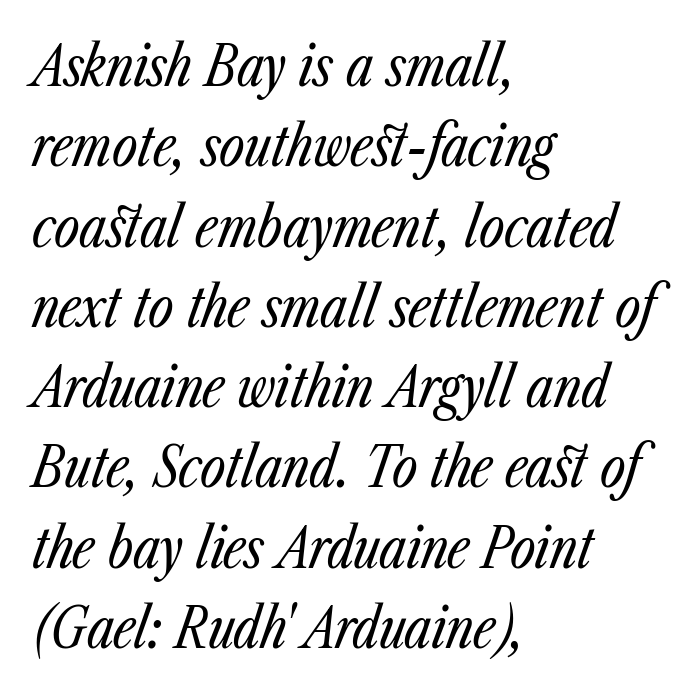
The image shows 55 px regular-weight, condensed type, italic (leaning right); set left-aligned, normal line spacing (1.46x), normal letter spacing, not underlined; low stroke contrast and a medium x-height.
